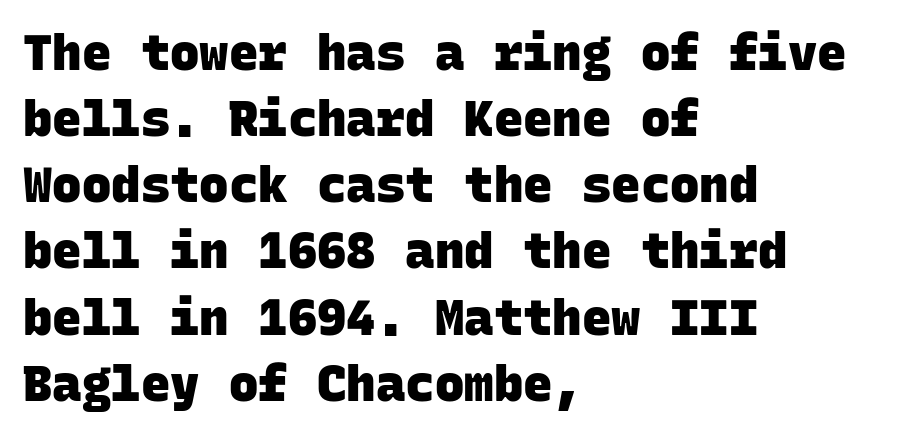
Tracking value appears to be zero — textbook default spacing. Each glyph is drawn with heavy, bold strokes. Spacing verdict: monospaced, one width for all characters. Any mark beneath the type? The region is blank. Evenly set lines give the paragraph a standard silhouette.
